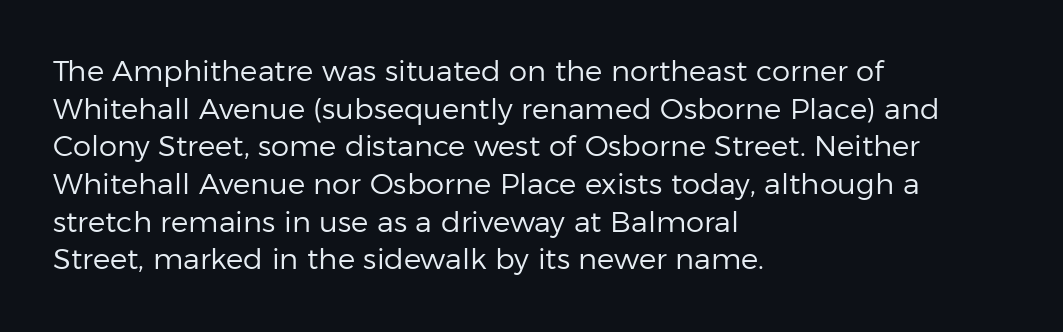
Is the letter spacing exaggerated? No — it looks like the ordinary default. Compared with a typical body face, this is equally light or lighter still. The axis of the letterforms is exactly vertical. Nothing sits at the stroke ends, so this counts as sans-serif. You could not count columns in this text — the font is proportionally spaced. In CSS terms this would be text-align: left.
